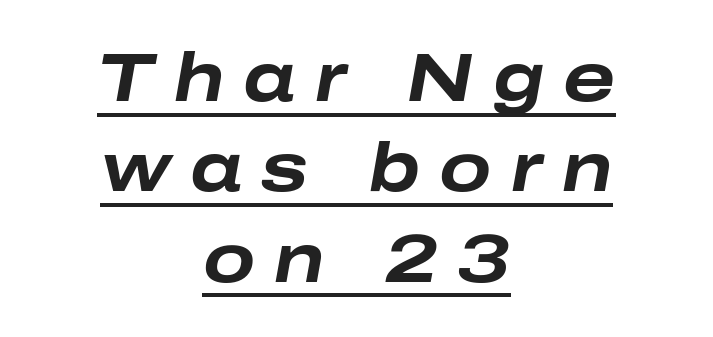
Students, this is bold: see how much ink each stroke carries. A typesetter would call this leading conventional body-copy spacing. What decoration does the sample have? An underline. Slant detected: the letters are inclined. Here the designer chose a conventional face with non-uniform glyph widths. Short note: letters widely spaced.
